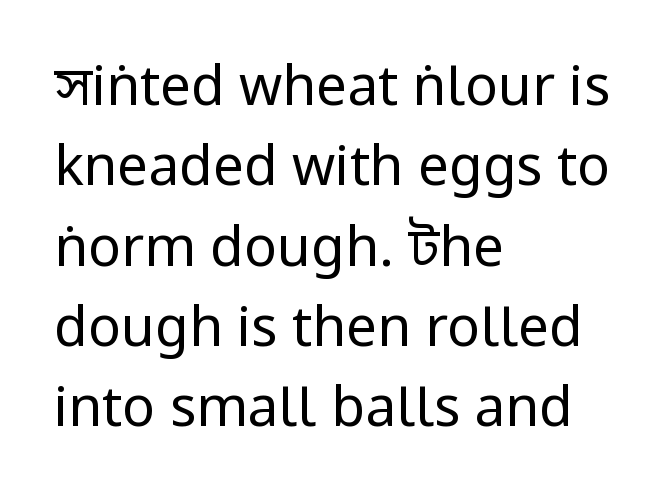
The image shows 55 px regular-weight, condensed sans-serif type, upright; set left-aligned, normal line spacing (1.46x), normal letter spacing, not underlined; low stroke contrast and a large x-height.
